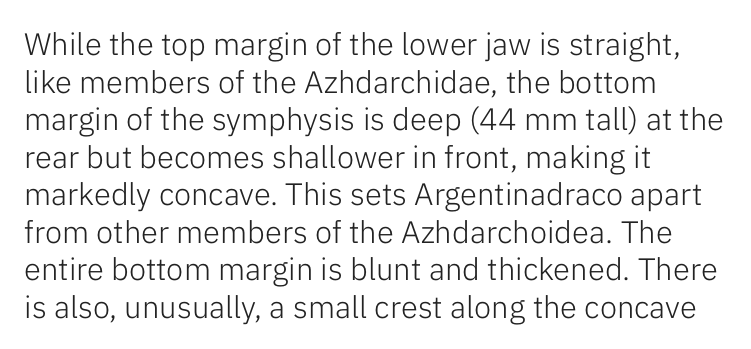
The image shows 31 px light sans-serif type, upright; set left-aligned, line spacing 1.21x, normal letter spacing, not underlined; low stroke contrast and a medium x-height.
